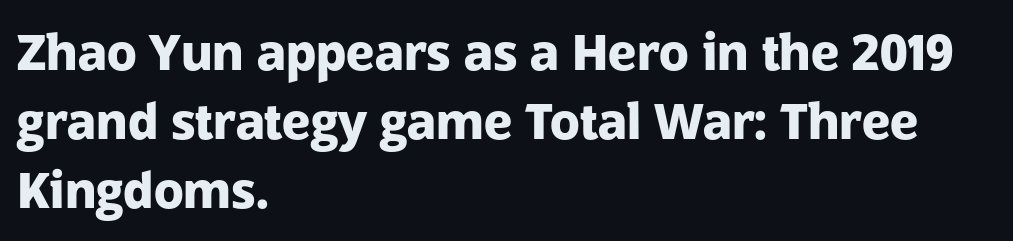
The image shows 49 px heavy sans-serif type, upright; set left-aligned, normal line spacing (1.41x), normal letter spacing, not underlined; low stroke contrast and a medium x-height.
